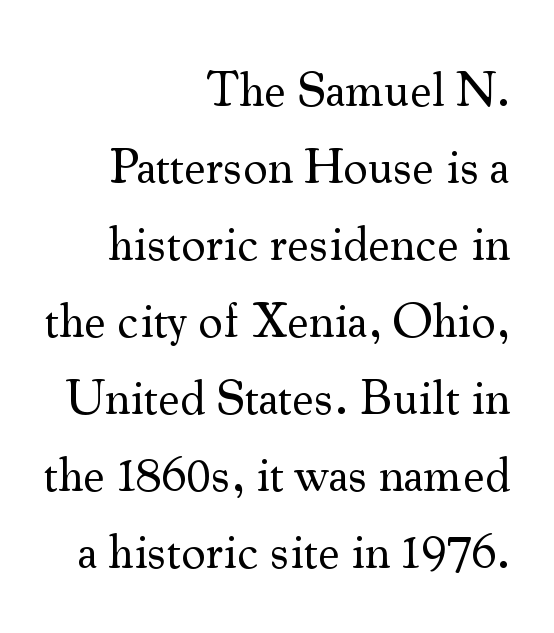
Q: Is the text bold? A: No.
Q: Is the text italic (slanted)? A: No, it is upright.
Q: Is the typeface a serif or a sans-serif typeface? A: Serif.
Q: Is the text underlined? A: No.
Q: How is the paragraph aligned? A: Right-aligned.
Q: Is the spacing between letters normal or unusually wide? A: Normal.
Q: Is the spacing between lines tight, normal or loose? A: Normal.
Q: Width (condensed, normal, or wide)? A: Normal.
Q: Stroke contrast? A: Medium.
Q: x-height? A: Small.
Q: Monospaced? A: No.
